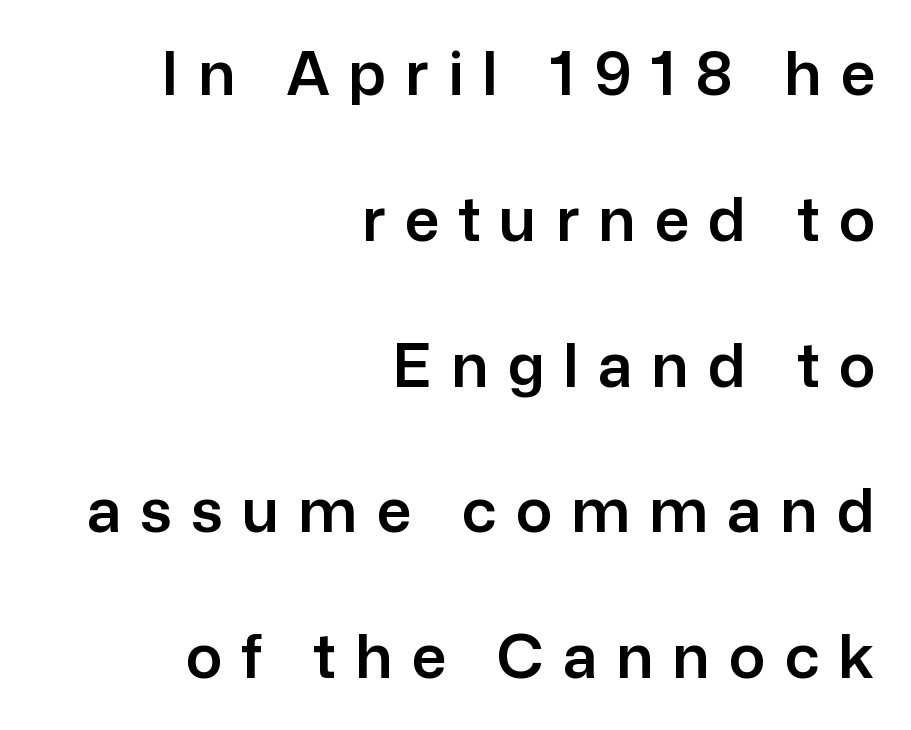
The image shows 61 px sans-serif type, upright; set right-aligned, loose line spacing (2.39x), unusually wide letter spacing (+0.31 em), not underlined; low stroke contrast and a medium x-height.
